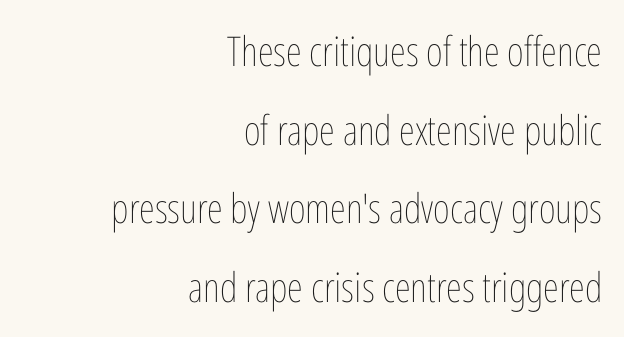
{"italic": "no", "bold": "no", "weight": "thin", "width": "condensed", "stroke_contrast": "low", "x_height": "medium", "monospaced": "no", "underline": "no", "align": "right", "line_spacing": "loose", "line_spacing_ratio": 1.92, "letter_spacing": "normal", "letter_spacing_em": 0.0, "glyph_px": 41}
